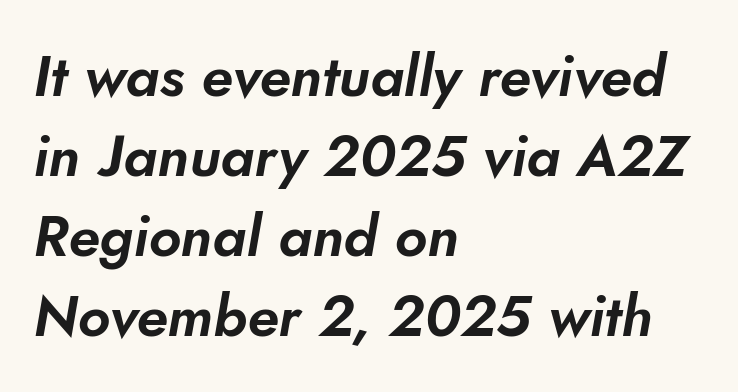
{"serif": "no", "width": "normal", "stroke_contrast": "low", "x_height": "small", "monospaced": "no", "underline": "no", "align": "left", "line_spacing": "normal", "line_spacing_ratio": 1.38, "letter_spacing": "normal", "letter_spacing_em": 0.0, "glyph_px": 58}
